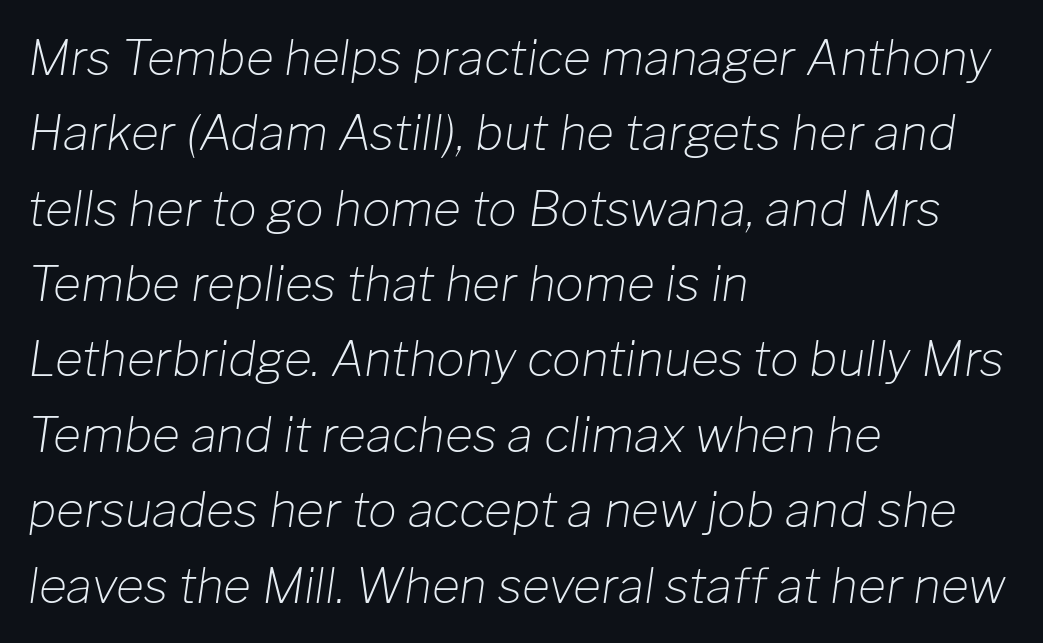
The image shows 48 px light type, italic (leaning right); set left-aligned, normal line spacing (1.57x), normal letter spacing, not underlined; low stroke contrast and a medium x-height.
